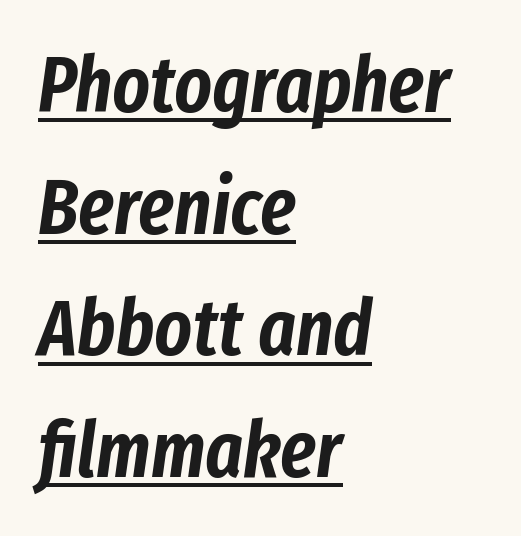
{"italic": "yes", "lean": "right", "slant_degrees": 8, "width": "condensed", "stroke_contrast": "low", "x_height": "medium", "monospaced": "no", "underline": "yes", "align": "left", "line_spacing": "normal", "line_spacing_ratio": 1.54, "letter_spacing": "normal", "letter_spacing_em": 0.0, "glyph_px": 79}
